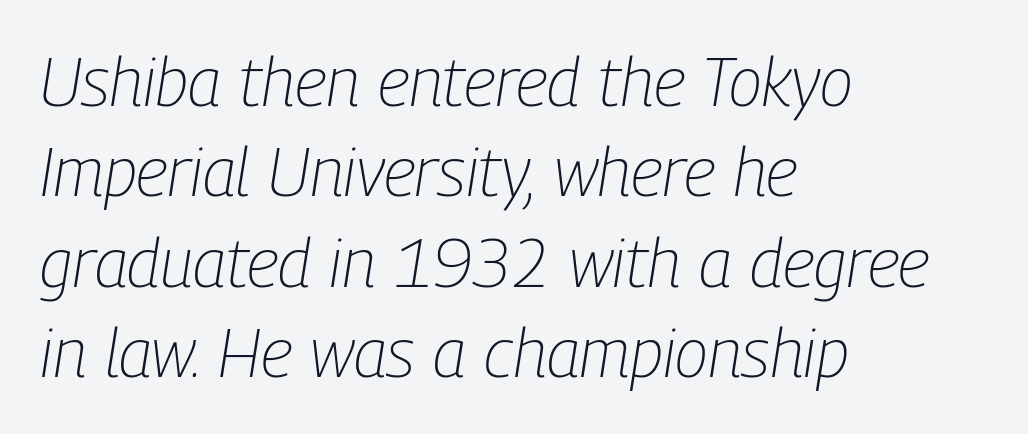
Q: Is the text bold? A: No.
Q: Is the text italic (slanted)? A: Yes, it leans right by about 9 degrees.
Q: Is the text underlined? A: No.
Q: How is the paragraph aligned? A: Left-aligned.
Q: Is the spacing between letters normal or unusually wide? A: Normal.
Q: Is the spacing between lines tight, normal or loose? A: Normal.
Q: Width (condensed, normal, or wide)? A: Condensed.
Q: Stroke contrast? A: Low.
Q: x-height? A: Medium.
Q: Monospaced? A: No.
